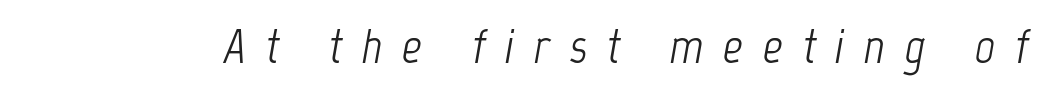
{"italic": "yes", "lean": "right", "slant_degrees": 12, "bold": "no", "weight": "light", "width": "condensed", "stroke_contrast": "low", "x_height": "medium", "monospaced": "no", "underline": "no", "letter_spacing": "wide", "letter_spacing_em": 0.4, "glyph_px": 49}
